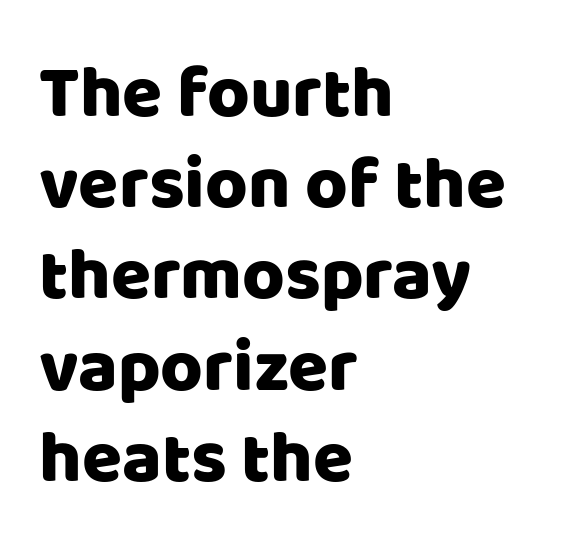
Q: Is the text italic (slanted)? A: No, it is upright.
Q: Is the typeface a serif or a sans-serif typeface? A: Sans-serif.
Q: Is the text underlined? A: No.
Q: How is the paragraph aligned? A: Left-aligned.
Q: Is the spacing between letters normal or unusually wide? A: Normal.
Q: Is the spacing between lines tight, normal or loose? A: Normal.
Q: Width (condensed, normal, or wide)? A: Normal.
Q: Stroke contrast? A: Low.
Q: x-height? A: Large.
Q: Monospaced? A: No.
